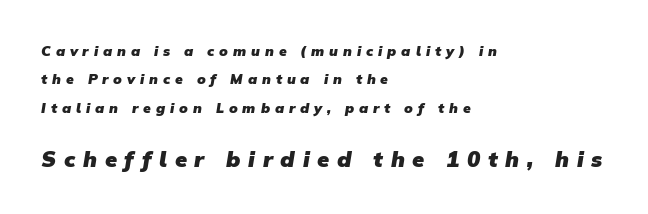
Q: Is the text bold? A: Yes.
Q: Is the text underlined? A: No.
Q: How is the paragraph aligned? A: Left-aligned.
Q: Is the spacing between letters normal or unusually wide? A: Unusually wide.
Q: Is the spacing between lines tight, normal or loose? A: Loose.
Q: Which block of text is set in a larger size, the first (top) or the second (bottom)? A: The second (bottom) one.
